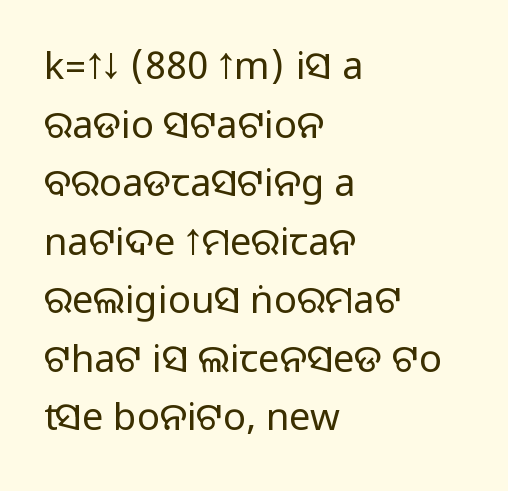
The image shows 38 px sans-serif type, upright; set left-aligned, normal line spacing (1.54x), normal letter spacing, not underlined; medium stroke contrast.
